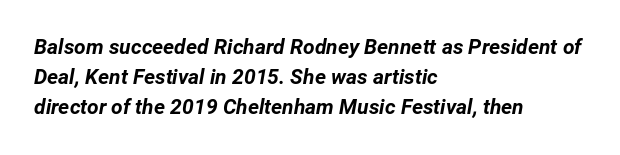
The image shows 21 px bold type, italic (leaning right); set left-aligned, normal line spacing (1.43x), normal letter spacing, not underlined.
